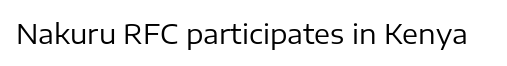
The image shows 27 px text type, upright; set normal letter spacing, not underlined.
